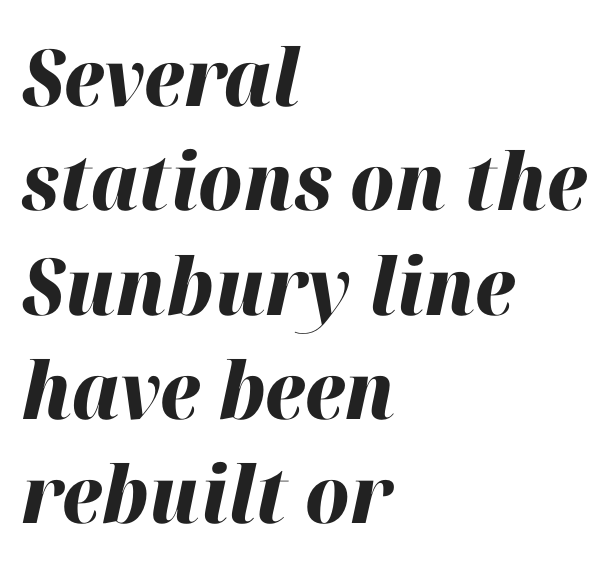
The image shows 79 px heavy type, italic (leaning right); set left-aligned, normal line spacing (1.32x), normal letter spacing, not underlined; high stroke contrast and a medium x-height.
